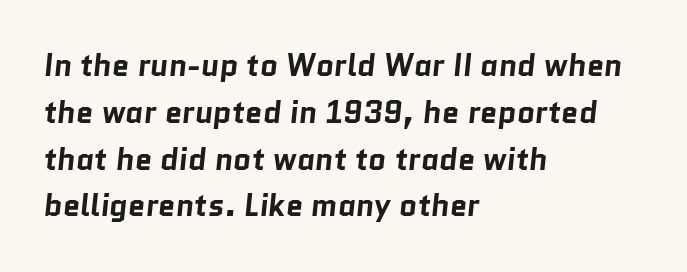
If you measured baseline to baseline, you'd find a middling distance. Short and long lines alike share a common starting point at left. A typesetter would call this proportional, since set widths differ per character. The font is running at its bold setting. Nobody drew a line under any word here. The horizontal fit of the characters is conventional and even.
